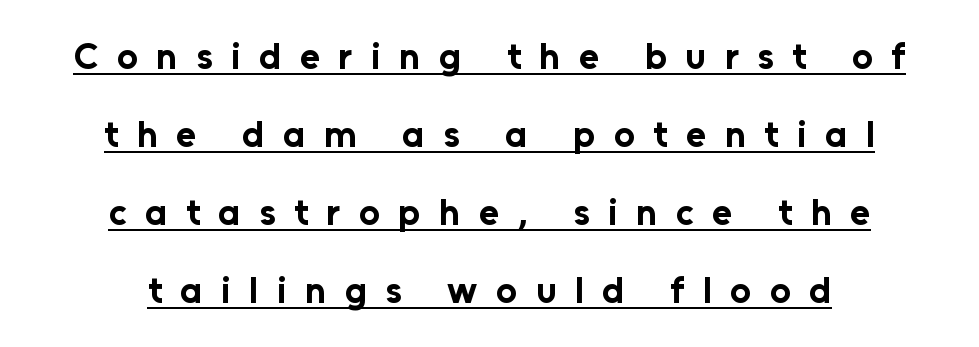
The image shows 37 px bold sans-serif type, upright; set centered, loose line spacing (2.11x), unusually wide letter spacing (+0.5 em), underlined; low stroke contrast and a medium x-height.
